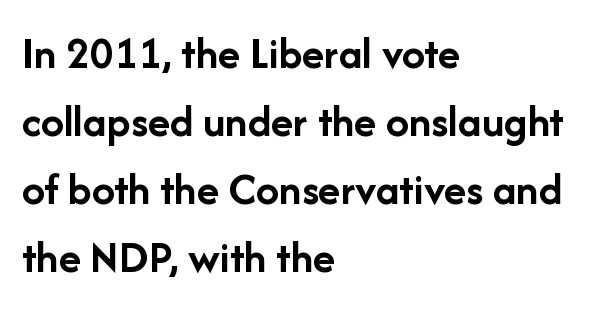
Characters remain perfectly vertical along every line. A typesetter would call this leading conventional body-copy spacing. Descenders hang freely into open space. Here the designer chose a conventional face with non-uniform glyph widths.
